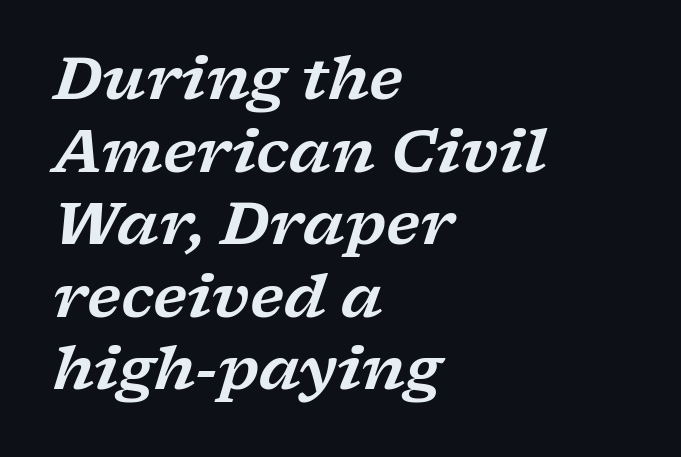
{"serif": "yes", "italic": "yes", "lean": "right", "slant_degrees": 17, "width": "wide", "stroke_contrast": "low", "x_height": "medium", "monospaced": "no", "underline": "no", "align": "left", "line_spacing_ratio": 1.23, "letter_spacing": "normal", "letter_spacing_em": 0.0, "glyph_px": 59}
